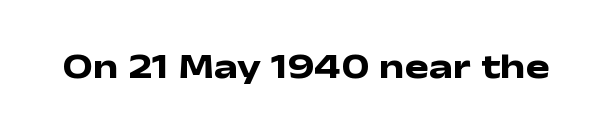
Q: Is the text bold? A: Yes.
Q: Is the text italic (slanted)? A: No, it is upright.
Q: Is the typeface a serif or a sans-serif typeface? A: Sans-serif.
Q: Is the text underlined? A: No.
Q: Is the spacing between letters normal or unusually wide? A: Normal.
Q: Width (condensed, normal, or wide)? A: Wide.
Q: Stroke contrast? A: Low.
Q: x-height? A: Medium.
Q: Monospaced? A: No.
